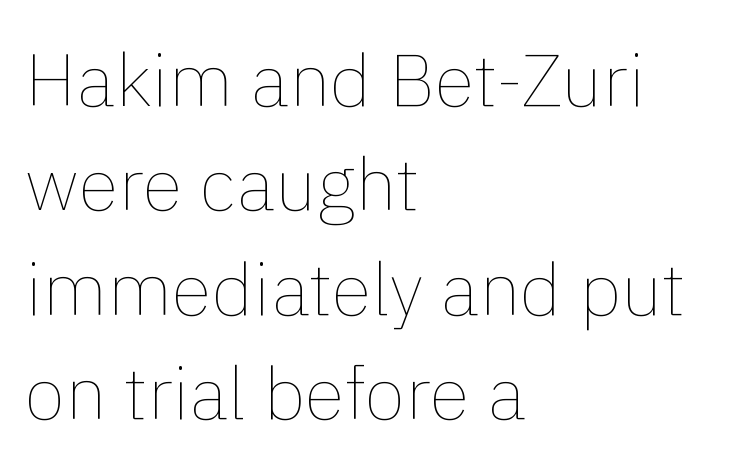
The image shows 74 px thin type, upright; set left-aligned, normal line spacing (1.41x), normal letter spacing, not underlined; low stroke contrast and a medium x-height.
